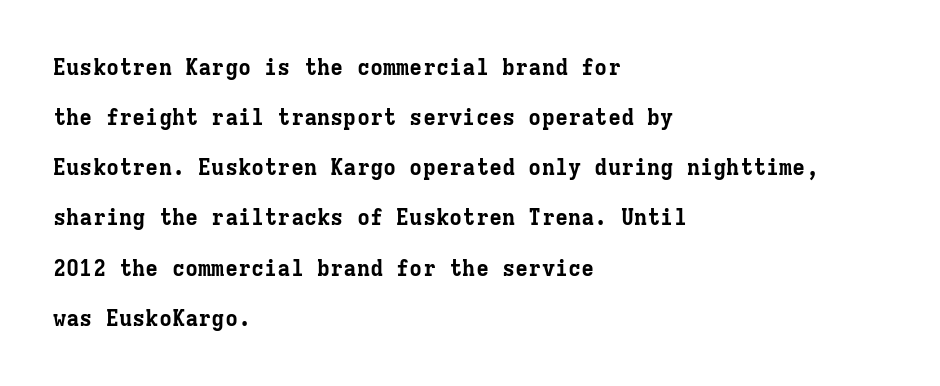
Interline gaps are noticeably wide in this sample. Posture: vertical. Bare-footed words on every line. A dark, heavy texture on the line: the type is bold. The lines are quadded left. The face used here is rendered with its standard letterfit.
